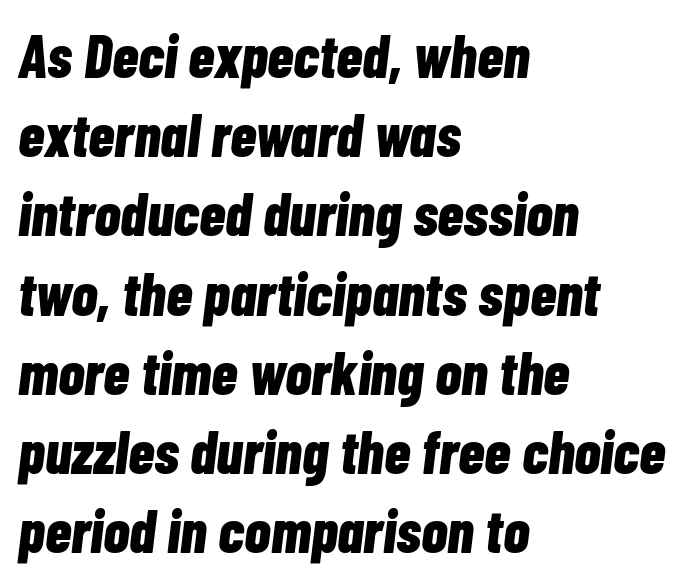
The image shows 60 px bold, condensed type, italic (leaning right); set left-aligned, normal line spacing (1.32x), normal letter spacing, not underlined; low stroke contrast and a medium x-height.
